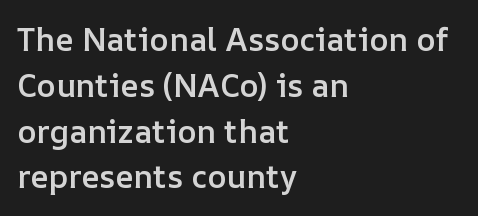
The image shows 32 px semibold type, upright; set left-aligned, normal line spacing (1.43x), normal letter spacing, not underlined; low stroke contrast and a medium x-height.
